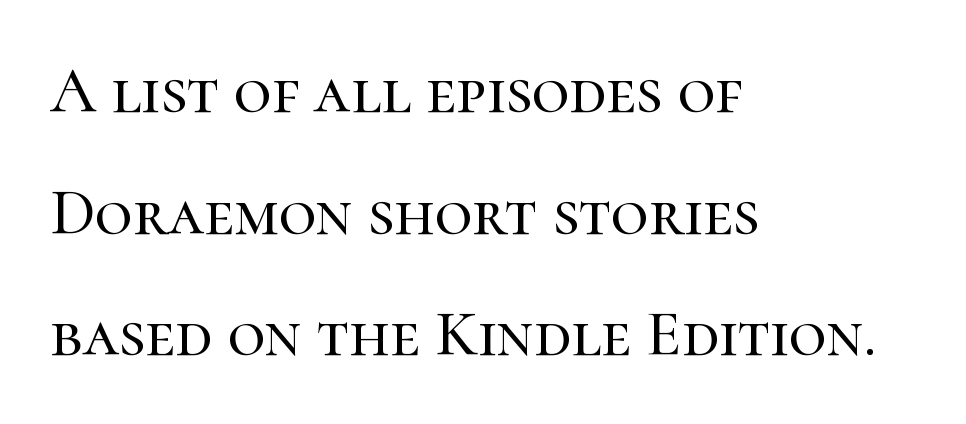
Q: Is the text italic (slanted)? A: No, it is upright.
Q: Is the typeface a serif or a sans-serif typeface? A: Serif.
Q: Is the text underlined? A: No.
Q: How is the paragraph aligned? A: Left-aligned.
Q: Is the spacing between letters normal or unusually wide? A: Normal.
Q: Width (condensed, normal, or wide)? A: Normal.
Q: Stroke contrast? A: High.
Q: x-height? A: Medium.
Q: Monospaced? A: No.
